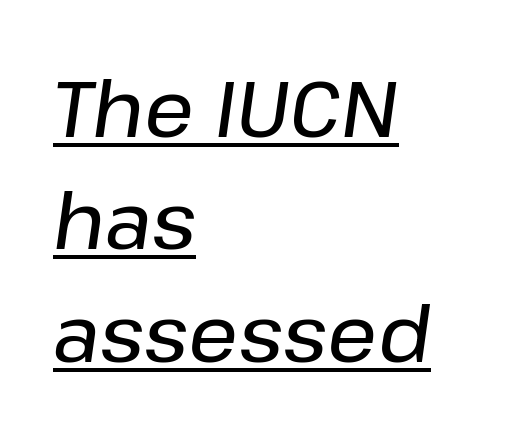
{"italic": "yes", "lean": "right", "slant_degrees": 8, "width": "normal", "stroke_contrast": "low", "x_height": "medium", "monospaced": "no", "underline": "yes", "align": "left", "line_spacing": "normal", "line_spacing_ratio": 1.44, "letter_spacing": "normal", "letter_spacing_em": 0.0, "glyph_px": 78}
